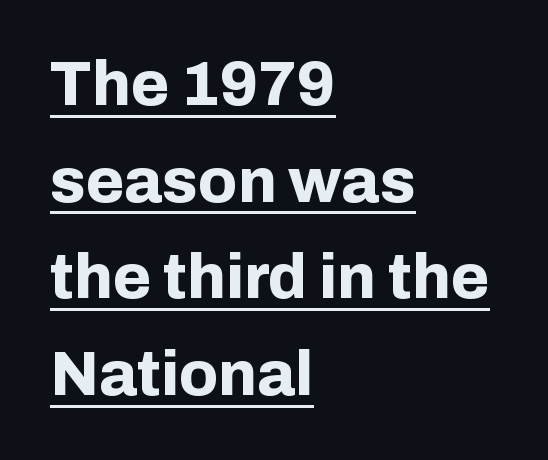
The glyphs have the mass of a bold cut. Are there feet on the stems? There aren't — it's a sans. The type is set solid horizontally, with unmodified tracking. Proportional: the letters do not fall into vertical columns. Tall strokes in this sample are plumb rather than angled. Compared with typical paragraphs, the rows here are spaced about the same.
